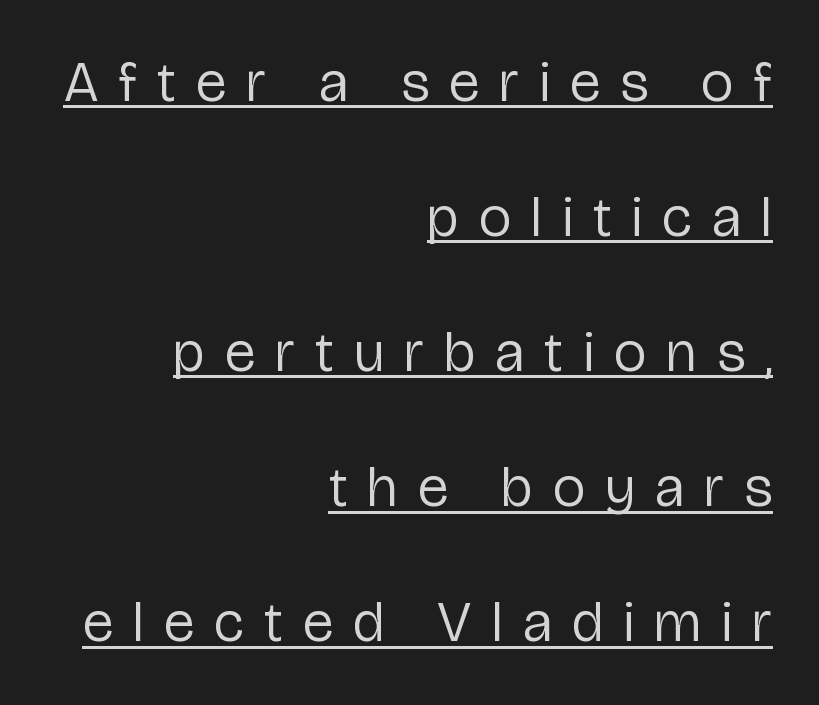
The image shows 57 px regular-weight sans-serif type, upright; set right-aligned, loose line spacing (2.37x), unusually wide letter spacing (+0.35 em), underlined; low stroke contrast and a medium x-height.
